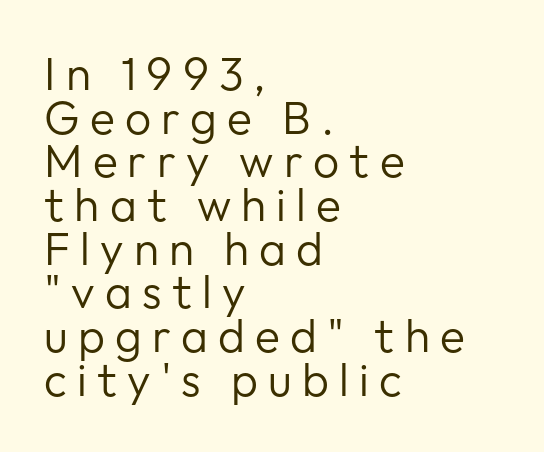
The image shows 46 px regular-weight sans-serif type, upright; set left-aligned, tight line spacing (0.95x), unusually wide letter spacing (+0.22 em), not underlined; low stroke contrast and a medium x-height.
